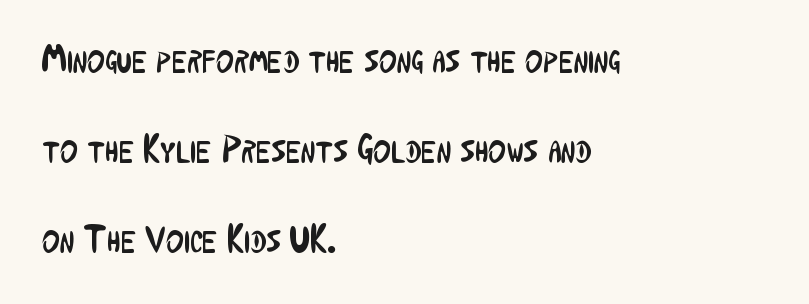
The image shows 38 px regular-weight, condensed sans-serif type, upright; set left-aligned, loose line spacing (2.37x), normal letter spacing, not underlined; low stroke contrast and a medium x-height.
